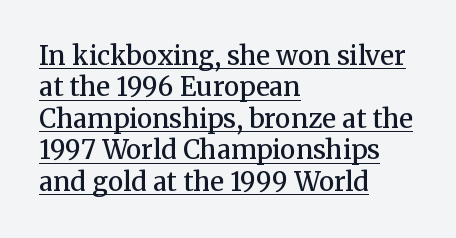
Unlike italic type, these characters show no tilt at all. The rendering uses the underline text-decoration. This is the in-between weight designers call semibold or demi. The gaps between neighbouring characters are ordinary and unremarkable. The paragraph shown leans on its left margin.
